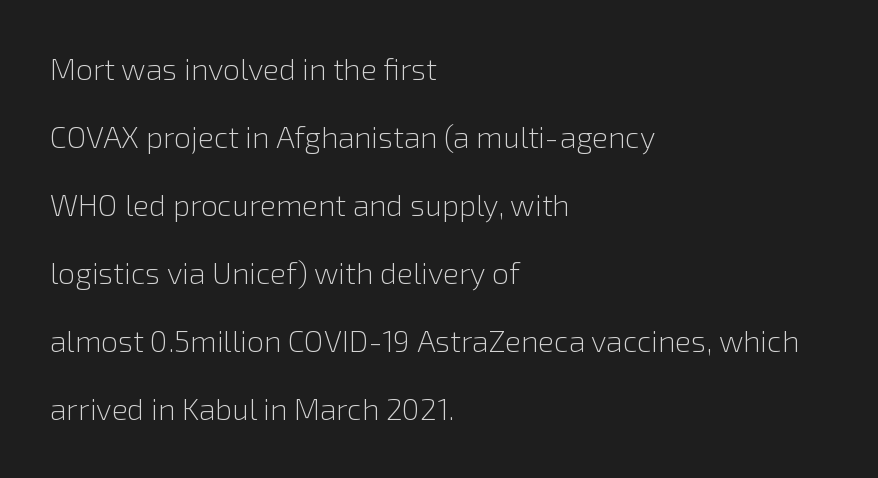
{"serif": "no", "italic": "no", "bold": "no", "weight": "light", "width": "normal", "stroke_contrast": "low", "x_height": "medium", "monospaced": "no", "underline": "no", "align": "left", "line_spacing": "loose", "line_spacing_ratio": 2.27, "letter_spacing": "normal", "letter_spacing_em": 0.0, "glyph_px": 30}
